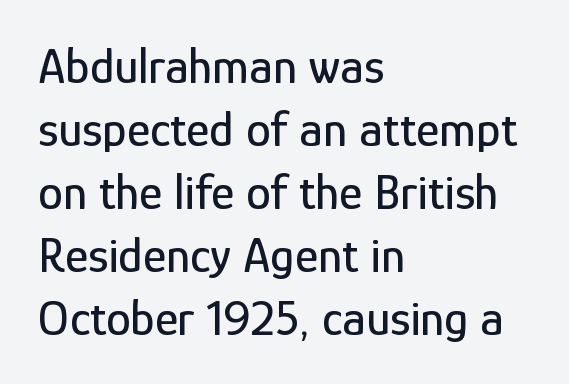
Here the glyphs are tracked normally, forming tight word shapes. A typesetter would label this face a sans. The paragraph has a hard left edge and a soft right edge. Honestly, there is no underline to notice here at all. A typesetter would call this leading conventional body-copy spacing.
